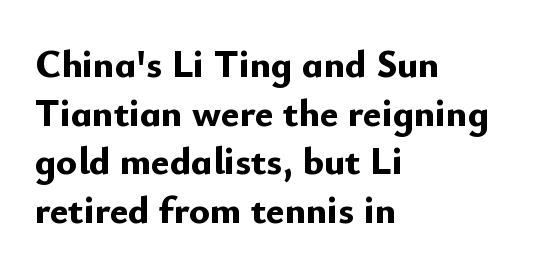
The image shows 39 px bold sans-serif type, upright; set left-aligned, normal line spacing (1.25x), normal letter spacing, not underlined; low stroke contrast and a small x-height.
